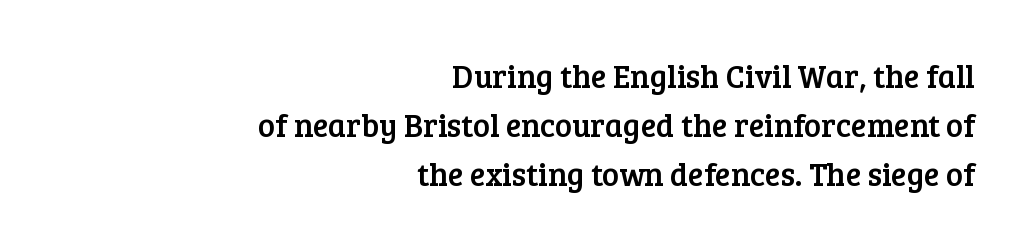
Q: Is the text italic (slanted)? A: No, it is upright.
Q: Is the typeface a serif or a sans-serif typeface? A: Serif.
Q: Is the text underlined? A: No.
Q: How is the paragraph aligned? A: Right-aligned.
Q: Is the spacing between letters normal or unusually wide? A: Normal.
Q: Is the spacing between lines tight, normal or loose? A: Normal.
Q: Width (condensed, normal, or wide)? A: Normal.
Q: Stroke contrast? A: Low.
Q: x-height? A: Medium.
Q: Monospaced? A: No.
